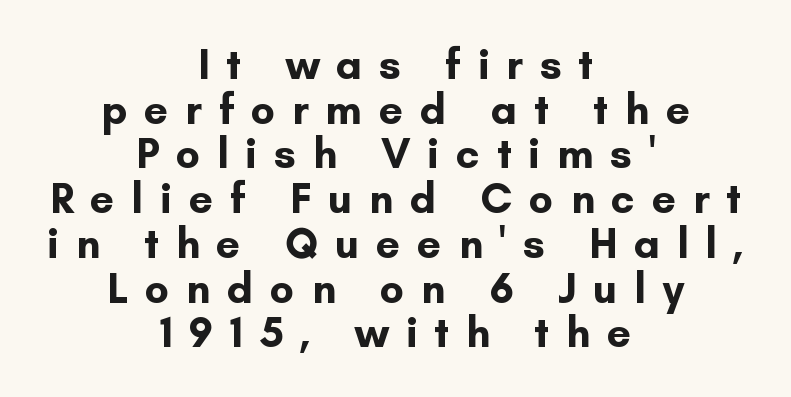
{"serif": "no", "italic": "no", "bold": "yes", "weight": "bold", "width": "normal", "stroke_contrast": "low", "x_height": "small", "monospaced": "no", "underline": "no", "align": "center", "line_spacing": "tight", "line_spacing_ratio": 1.04, "letter_spacing": "wide", "letter_spacing_em": 0.39, "glyph_px": 43}
